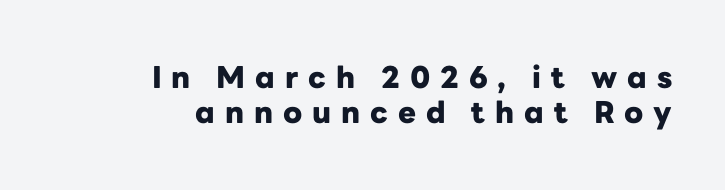
{"serif": "no", "italic": "no", "bold": "yes", "weight": "heavy", "width": "normal", "stroke_contrast": "low", "x_height": "medium", "monospaced": "no", "underline": "no", "align": "right", "line_spacing_ratio": 1.16, "letter_spacing": "wide", "letter_spacing_em": 0.33, "glyph_px": 30}
